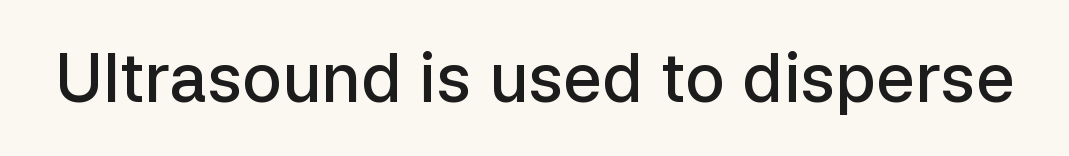
Looks like regular typesetting: each glyph gets only the width it needs. A somewhat darkened texture: the type is semibold rather than bold. Nope, no serifs anywhere on these letters. Italic? Not at all — the glyphs are vertical. The letters sit at their default tracking, neither squeezed nor spread.
